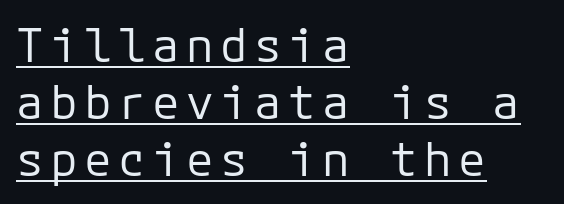
Notice how the stems are strictly vertical — no italics here. Type style note: lacks serifs. Here the designer chose a console-style face with uniform glyph widths. The typesetter has applied underlining to the passage shown. The font sits on the lighter half of the weight spectrum, regular included.
